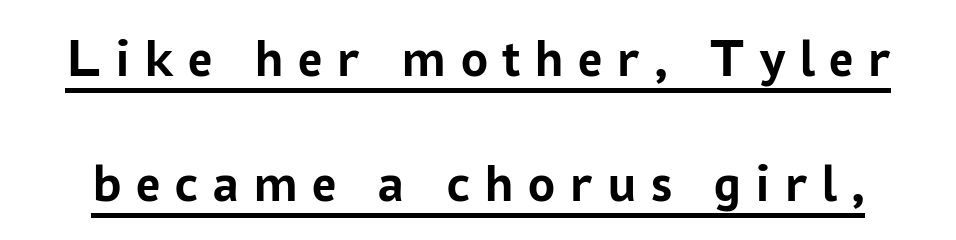
{"serif": "no", "italic": "no", "bold": "yes", "weight": "semibold", "width": "normal", "stroke_contrast": "low", "x_height": "medium", "monospaced": "no", "underline": "yes", "line_spacing": "loose", "line_spacing_ratio": 2.31, "letter_spacing": "wide", "letter_spacing_em": 0.26, "glyph_px": 54}
